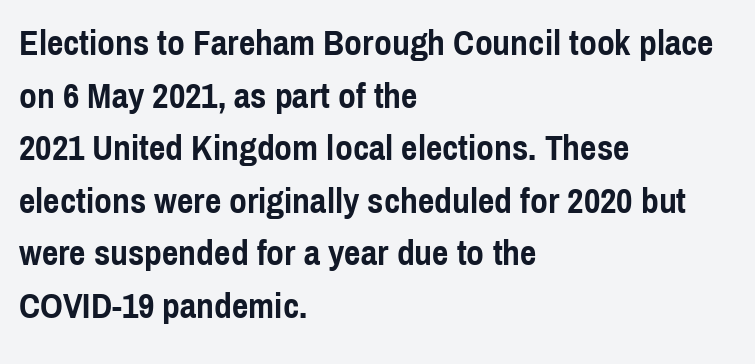
Q: Is the text bold? A: Yes.
Q: Is the text italic (slanted)? A: No, it is upright.
Q: Is the typeface a serif or a sans-serif typeface? A: Sans-serif.
Q: Is the text underlined? A: No.
Q: How is the paragraph aligned? A: Left-aligned.
Q: Is the spacing between letters normal or unusually wide? A: Normal.
Q: Is the spacing between lines tight, normal or loose? A: Normal.
Q: Width (condensed, normal, or wide)? A: Condensed.
Q: x-height? A: Medium.
Q: Monospaced? A: No.
